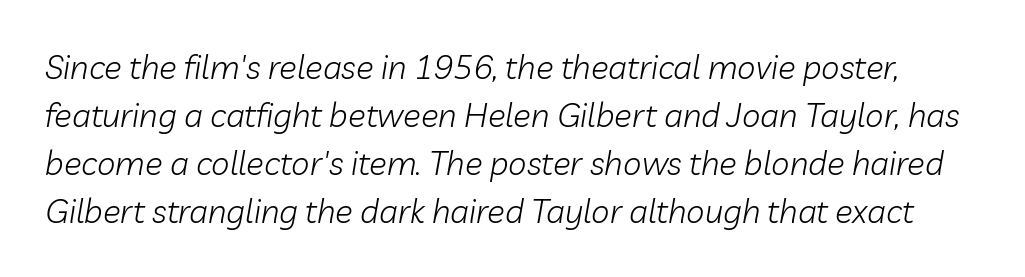
The characters are drawn with everyday or finer stroke widths. The typography opts for an oblique posture over an upright one. Students, observe: this is what conventionally led text looks like. Words appear dense and cohesive because spacing is normal.
